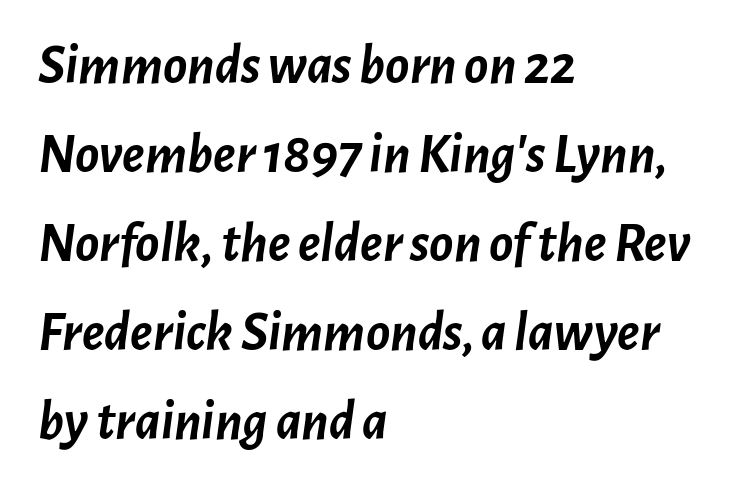
Q: Is the text bold? A: Yes.
Q: Is the text italic (slanted)? A: Yes, it leans right by about 7 degrees.
Q: Is the text underlined? A: No.
Q: How is the paragraph aligned? A: Left-aligned.
Q: Is the spacing between letters normal or unusually wide? A: Normal.
Q: Is the spacing between lines tight, normal or loose? A: Normal.
Q: Width (condensed, normal, or wide)? A: Normal.
Q: Stroke contrast? A: Low.
Q: x-height? A: Medium.
Q: Monospaced? A: No.
